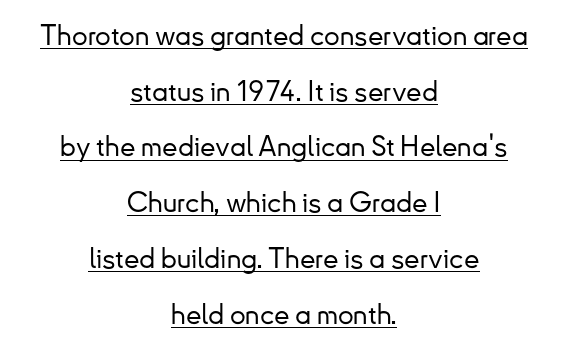
Q: Is the text italic (slanted)? A: No, it is upright.
Q: Is the typeface a serif or a sans-serif typeface? A: Sans-serif.
Q: Is the text underlined? A: Yes.
Q: How is the paragraph aligned? A: Centered.
Q: Is the spacing between letters normal or unusually wide? A: Normal.
Q: Is the spacing between lines tight, normal or loose? A: Loose.
Q: Width (condensed, normal, or wide)? A: Normal.
Q: Stroke contrast? A: Low.
Q: x-height? A: Small.
Q: Monospaced? A: No.
